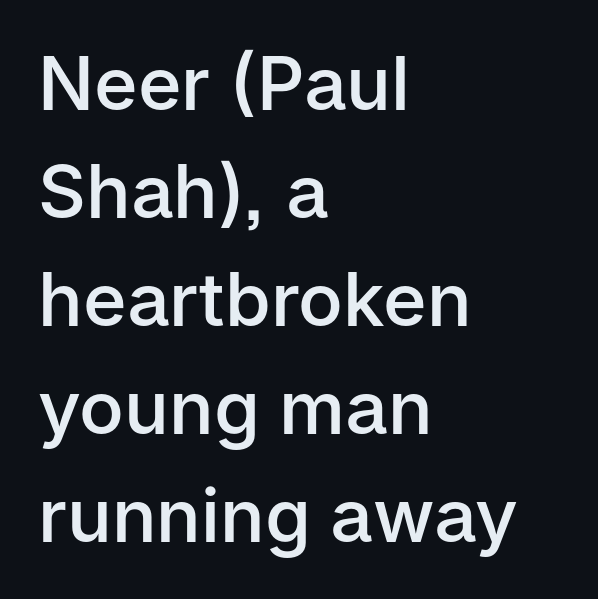
Are there feet on the stems? There aren't — it's a sans. A typesetter would call this zero additional tracking. The rendering anchors every line to the left-hand side. How would I describe the line gaps? Plain and ordinary. No italicization has been applied; the sample stays upright.
